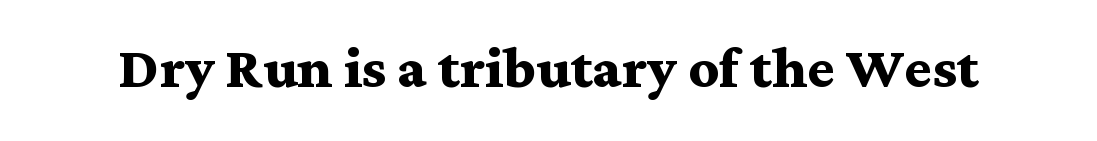
Q: Is the text bold? A: Yes.
Q: Is the text italic (slanted)? A: No, it is upright.
Q: Is the typeface a serif or a sans-serif typeface? A: Serif.
Q: Is the text underlined? A: No.
Q: Is the spacing between letters normal or unusually wide? A: Normal.
Q: Width (condensed, normal, or wide)? A: Wide.
Q: Stroke contrast? A: Medium.
Q: x-height? A: Medium.
Q: Monospaced? A: No.
